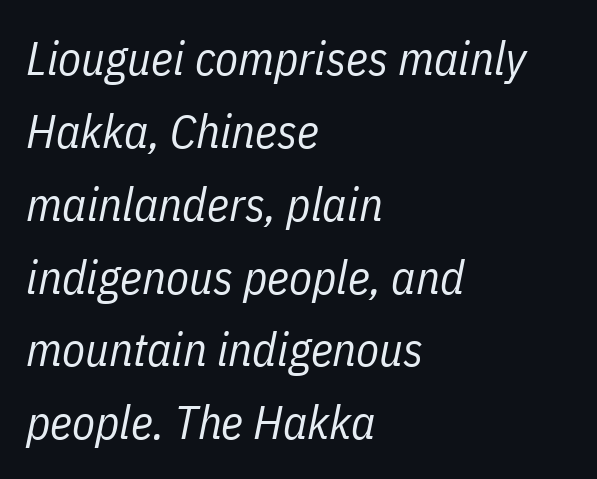
Q: Is the text bold? A: No.
Q: Is the text italic (slanted)? A: Yes, it leans right by about 11 degrees.
Q: Is the text underlined? A: No.
Q: How is the paragraph aligned? A: Left-aligned.
Q: Is the spacing between letters normal or unusually wide? A: Normal.
Q: Is the spacing between lines tight, normal or loose? A: Normal.
Q: Width (condensed, normal, or wide)? A: Condensed.
Q: Stroke contrast? A: Low.
Q: x-height? A: Medium.
Q: Monospaced? A: No.
